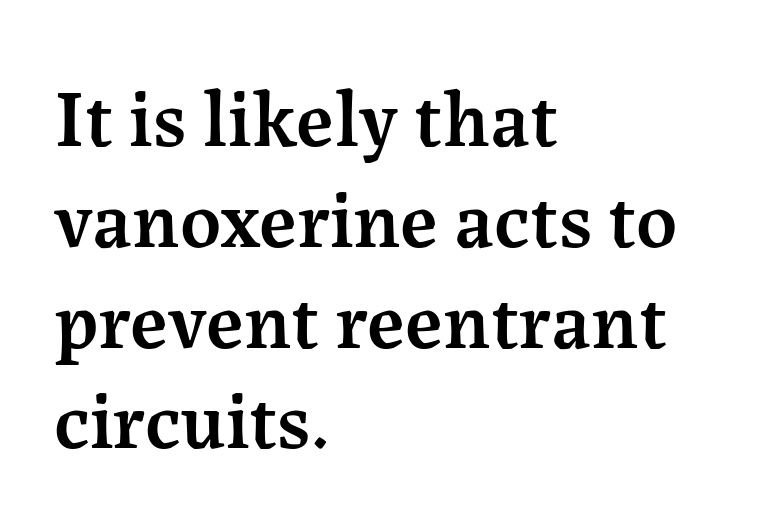
{"serif": "yes", "italic": "no", "bold": "semi", "weight": "semibold", "width": "normal", "stroke_contrast": "medium", "x_height": "medium", "monospaced": "no", "underline": "no", "align": "left", "line_spacing": "normal", "line_spacing_ratio": 1.26, "letter_spacing": "normal", "letter_spacing_em": 0.0, "glyph_px": 80}
